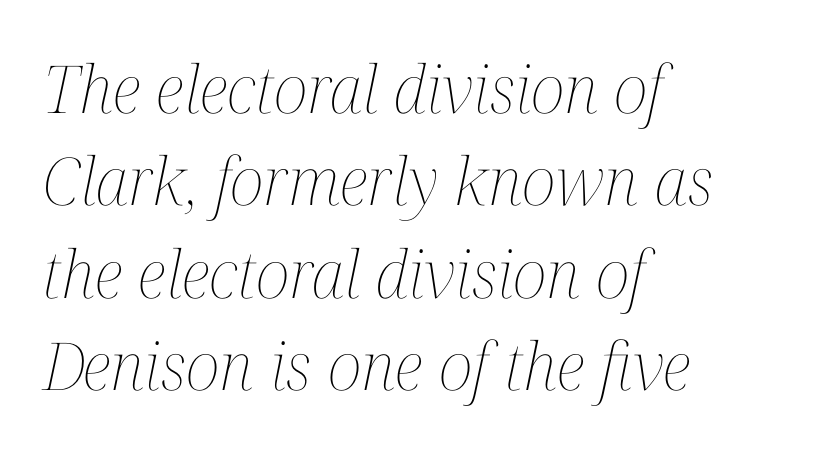
Q: Is the text bold? A: No.
Q: Is the text italic (slanted)? A: Yes, it leans right by about 12 degrees.
Q: Is the text underlined? A: No.
Q: How is the paragraph aligned? A: Left-aligned.
Q: Is the spacing between letters normal or unusually wide? A: Normal.
Q: Is the spacing between lines tight, normal or loose? A: Normal.
Q: Width (condensed, normal, or wide)? A: Condensed.
Q: Stroke contrast? A: Medium.
Q: x-height? A: Medium.
Q: Monospaced? A: No.
